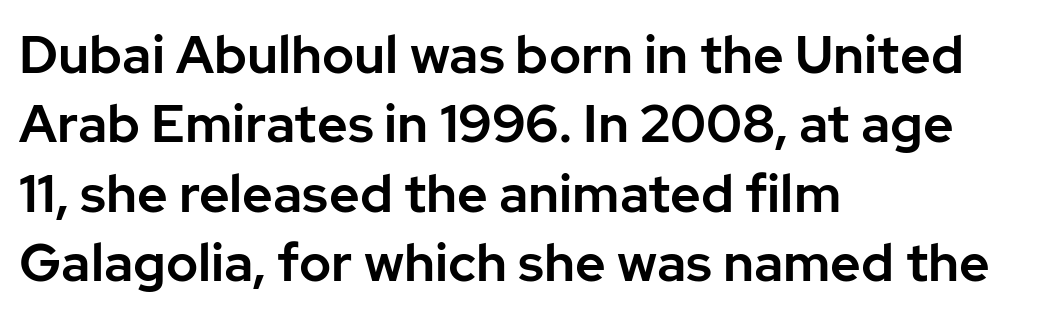
Q: Is the text italic (slanted)? A: No, it is upright.
Q: Is the typeface a serif or a sans-serif typeface? A: Sans-serif.
Q: Is the text underlined? A: No.
Q: How is the paragraph aligned? A: Left-aligned.
Q: Is the spacing between letters normal or unusually wide? A: Normal.
Q: Is the spacing between lines tight, normal or loose? A: Normal.
Q: Width (condensed, normal, or wide)? A: Normal.
Q: Stroke contrast? A: Low.
Q: x-height? A: Medium.
Q: Monospaced? A: No.
